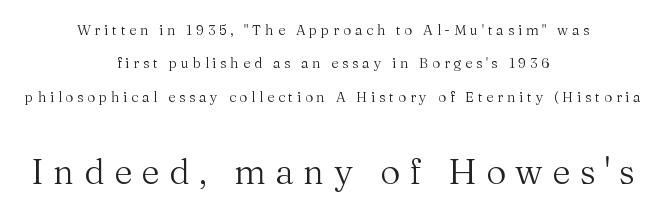
The image shows 35 px regular-weight serif type, upright; set centered, loose line spacing (2.38x), unusually wide letter spacing (+0.27 em), not underlined; the second (bottom) block is 2.5x larger; medium stroke contrast and a medium x-height.
